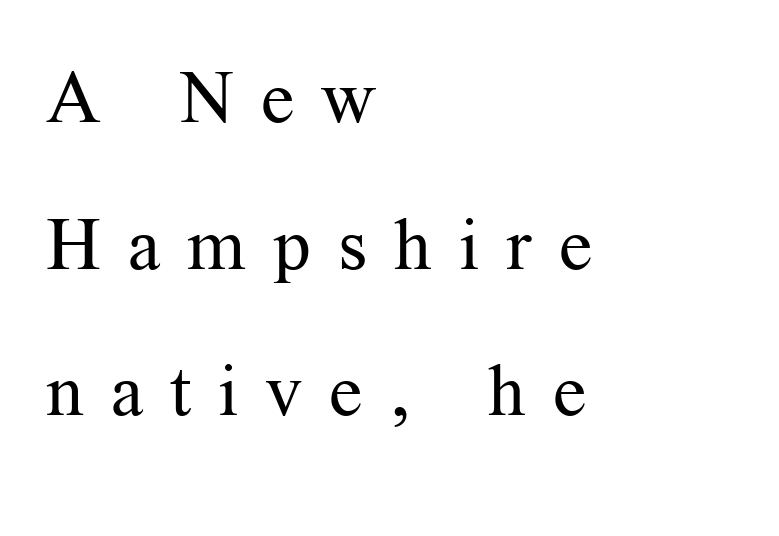
{"serif": "yes", "italic": "no", "bold": "no", "weight": "regular", "width": "normal", "stroke_contrast": "medium", "x_height": "medium", "monospaced": "no", "underline": "no", "align": "left", "line_spacing": "loose", "line_spacing_ratio": 2.01, "letter_spacing": "wide", "letter_spacing_em": 0.37, "glyph_px": 73}
